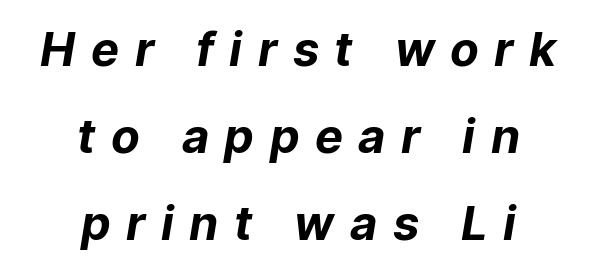
Classification — sans serif. Underlining? Definitely not there. You could not count columns in this text — the font is proportionally spaced. Neither beginnings nor endings align; midpoints do. Words appear elongated and porous because spacing is wide. These lines carry a lot of weight — the face is fully bold.
